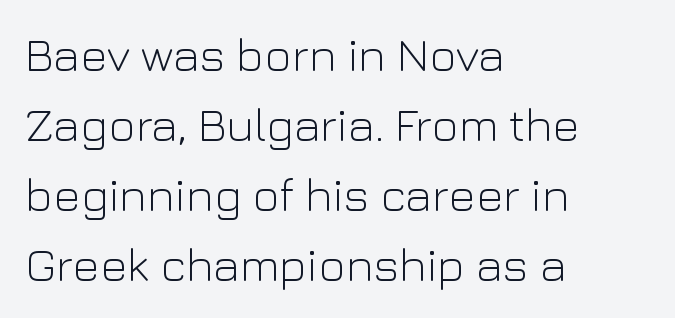
Regarding leading, the lines here are spaced in the standard way. Letterform terminals end flat and unadorned throughout the passage. Every character sits straight up, as roman type does. The rendering uses natural spacing where letterforms have individual widths.
